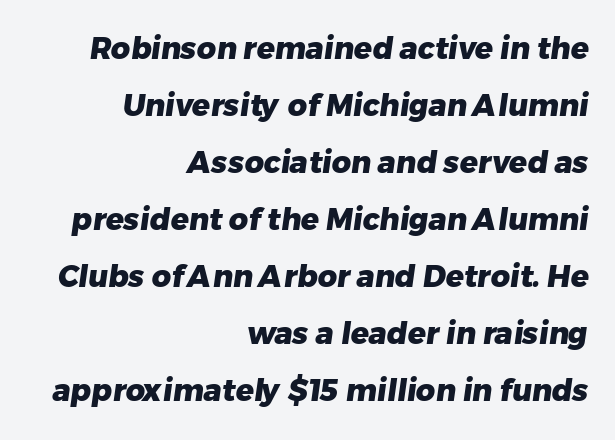
Q: Is the text bold? A: Yes.
Q: Is the typeface a serif or a sans-serif typeface? A: Sans-serif.
Q: Is the text underlined? A: No.
Q: How is the paragraph aligned? A: Right-aligned.
Q: Is the spacing between letters normal or unusually wide? A: Normal.
Q: Is the spacing between lines tight, normal or loose? A: Loose.
Q: Width (condensed, normal, or wide)? A: Normal.
Q: Stroke contrast? A: Low.
Q: x-height? A: Medium.
Q: Monospaced? A: No.
